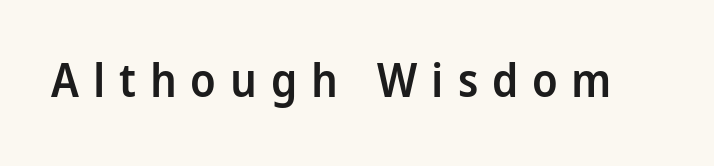
{"serif": "no", "italic": "no", "bold": "semi", "weight": "semibold", "width": "condensed", "stroke_contrast": "low", "x_height": "large", "monospaced": "no", "underline": "no", "letter_spacing": "wide", "letter_spacing_em": 0.3, "glyph_px": 46}
